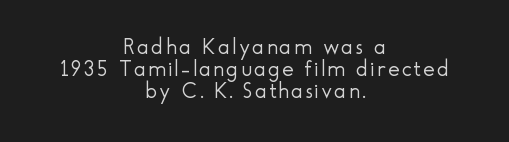
Q: Is the text bold? A: No.
Q: Is the text italic (slanted)? A: No, it is upright.
Q: Is the text underlined? A: No.
Q: How is the paragraph aligned? A: Centered.
Q: Is the spacing between lines tight, normal or loose? A: Tight.
